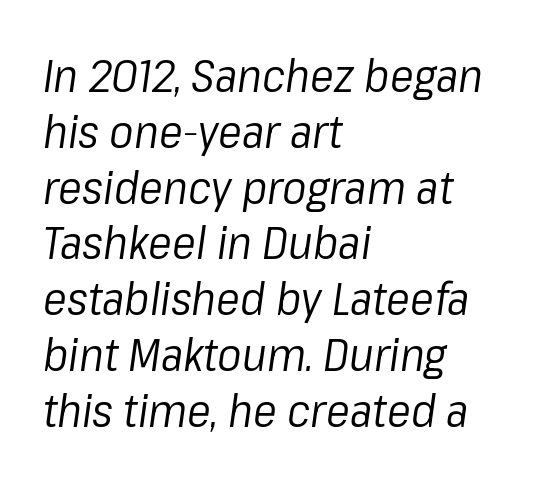
{"italic": "yes", "lean": "right", "slant_degrees": 8, "bold": "no", "weight": "regular", "width": "normal", "stroke_contrast": "low", "x_height": "medium", "monospaced": "no", "underline": "no", "align": "left", "line_spacing_ratio": 1.24, "letter_spacing": "normal", "letter_spacing_em": 0.0, "glyph_px": 45}
